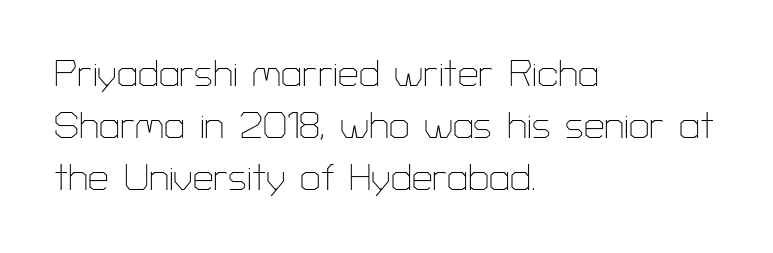
The rendering uses natural spacing where letterforms have individual widths. Compared with typical body copy, the letter spacing here is the same. Vertical strokes here are truly vertical. The rendering shows plain stroke endings on the letterforms — a sans-serif design.
